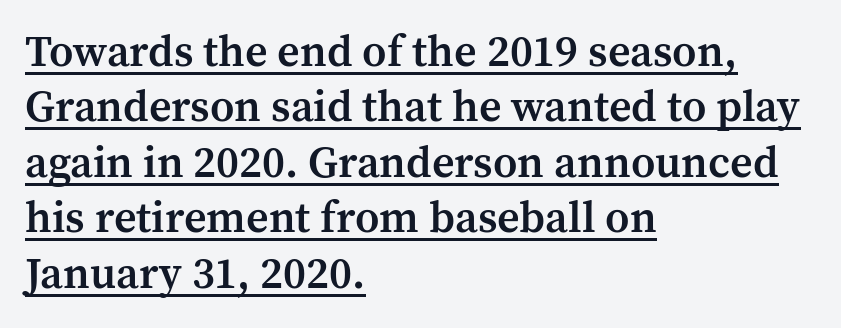
{"serif": "yes", "italic": "no", "bold": "semi", "weight": "semibold", "width": "normal", "stroke_contrast": "medium", "x_height": "medium", "monospaced": "no", "underline": "yes", "align": "left", "line_spacing": "normal", "line_spacing_ratio": 1.26, "letter_spacing": "normal", "letter_spacing_em": 0.0, "glyph_px": 44}
